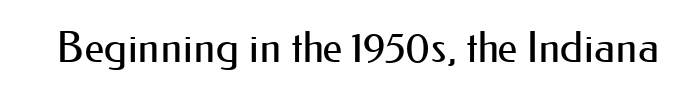
Every stem runs plumb, perpendicular to the baseline. Type style note: lacks serifs. Compared with a typical body face, this is equally light or lighter still. You could call the tracking neutral — neither tight nor loose. Think of a printed novel: that variable character pitch is what you see here. Check under the words: just untouched page.
